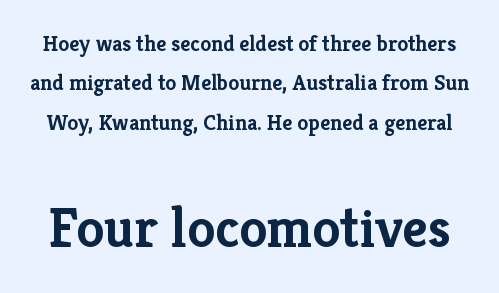
The image shows 56 px semibold serif type, upright; set line spacing 1.79x, normal letter spacing, not underlined; the second (bottom) block is 2.55x larger; low stroke contrast and a medium x-height.
